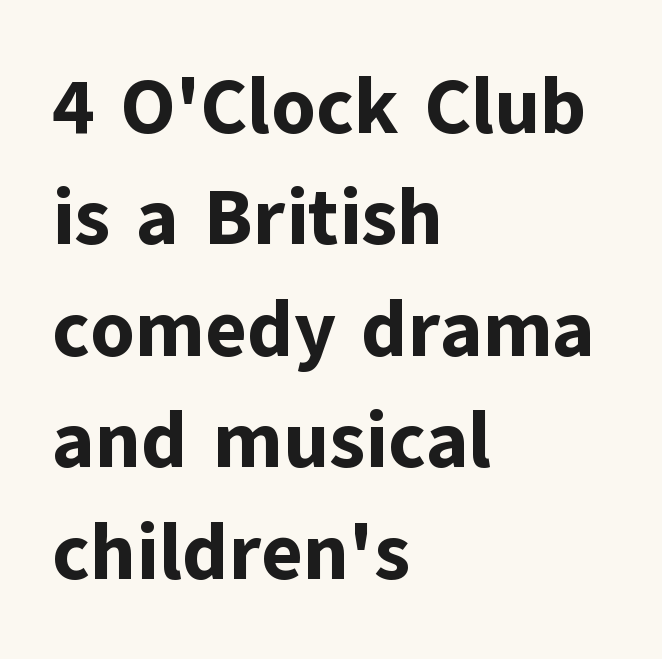
The image shows 79 px bold sans-serif type, upright; set left-aligned, normal line spacing (1.41x), normal letter spacing, not underlined; low stroke contrast and a medium x-height.
